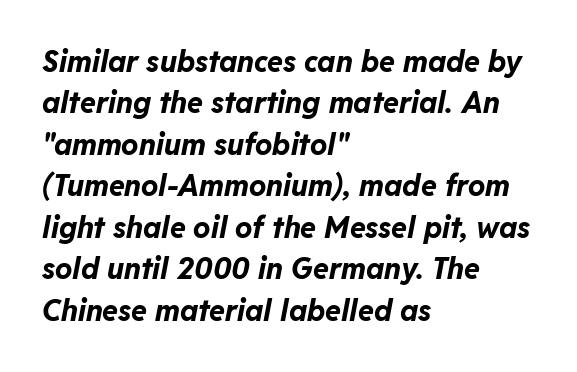
The block of text has a typical density, with ordinary space between rows. Words float on clear page, feet unadorned. Line beginnings align vertically; line endings do not. Look at the stroke-to-counter ratio: heavy, a bold.
